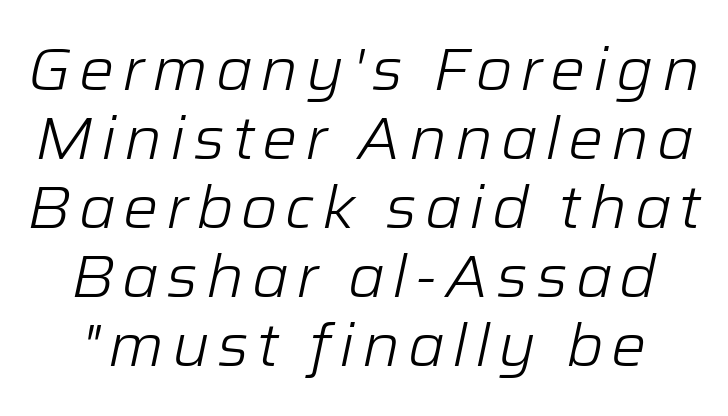
Is the type slanted? Yes — the strokes lean at a clear angle. Ink coverage per letter is moderate at most. Each letter keeps its own natural width here, so spacing adapts to shape. The baseline area is clear.
